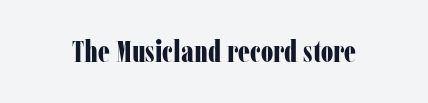
The image shows 30 px bold, condensed serif type, upright; set normal letter spacing, not underlined; low stroke contrast and a medium x-height.
